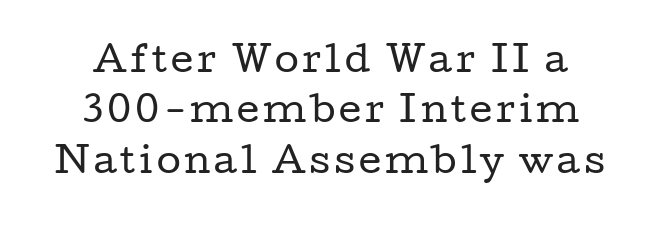
Note the varied advance widths — an 'i' is clearly narrower than an 'm'. Quick note: not italic, upright. Unlike a clean sans, this face finishes its strokes with serifs. Quick note: underline off. Compared with typical paragraphs, the rows here are spaced about the same. Heft: none added — not bold.
